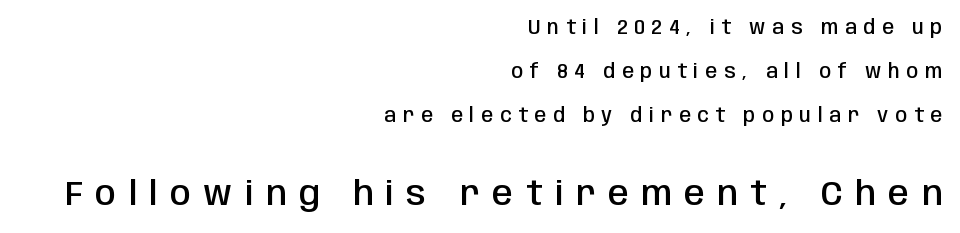
{"serif": "no", "italic": "no", "bold": "semi", "weight": "semibold", "width": "condensed", "stroke_contrast": "low", "x_height": "large", "monospaced": "no", "underline": "no", "align": "right", "line_spacing": "loose", "line_spacing_ratio": 2.32, "letter_spacing": "wide", "letter_spacing_em": 0.36, "larger_block": "second", "size_ratio": 1.79, "glyph_px": 34}
